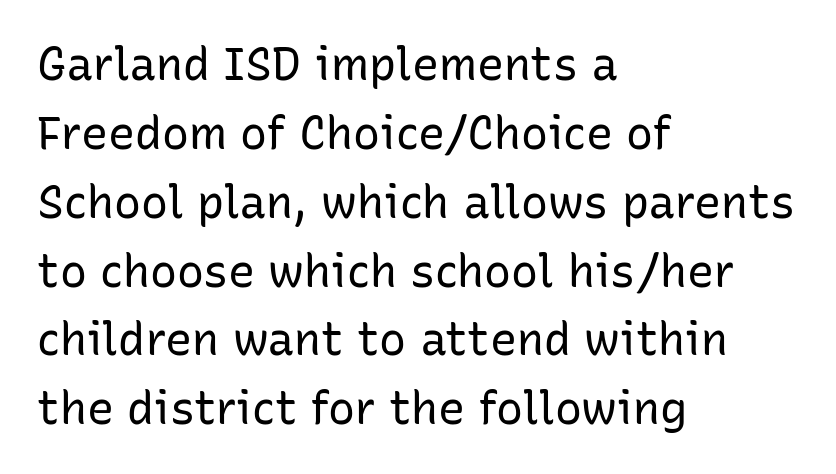
Q: Is the text bold? A: No.
Q: Is the text italic (slanted)? A: No, it is upright.
Q: Is the typeface a serif or a sans-serif typeface? A: Sans-serif.
Q: Is the text underlined? A: No.
Q: How is the paragraph aligned? A: Left-aligned.
Q: Is the spacing between letters normal or unusually wide? A: Normal.
Q: Is the spacing between lines tight, normal or loose? A: Normal.
Q: Width (condensed, normal, or wide)? A: Normal.
Q: Stroke contrast? A: Low.
Q: x-height? A: Medium.
Q: Monospaced? A: No.
